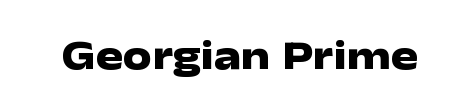
{"serif": "no", "italic": "no", "bold": "yes", "weight": "heavy", "width": "wide", "stroke_contrast": "low", "x_height": "medium", "monospaced": "no", "underline": "no", "letter_spacing": "normal", "letter_spacing_em": 0.0, "glyph_px": 41}
